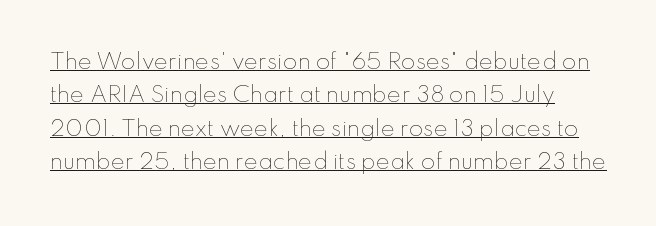
The image shows 21 px text type, upright; set normal line spacing (1.59x), normal letter spacing, underlined.
